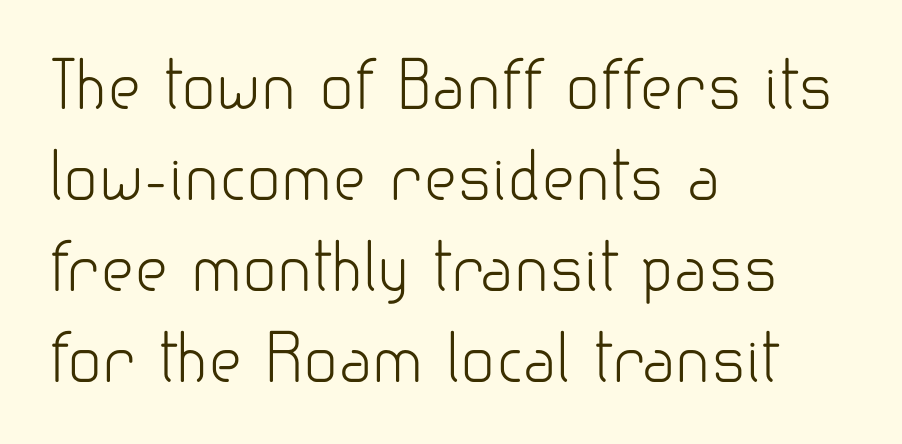
The image shows 64 px light sans-serif type, upright; set left-aligned, normal line spacing (1.42x), normal letter spacing, not underlined; low stroke contrast and a small x-height.
